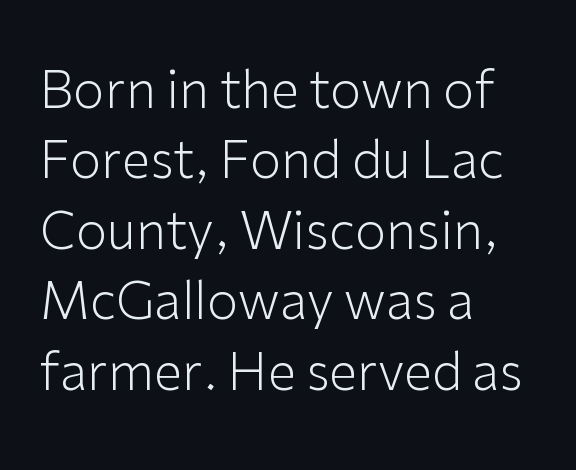
The image shows 51 px light sans-serif type, upright; set left-aligned, normal line spacing (1.38x), normal letter spacing, not underlined; low stroke contrast and a medium x-height.
